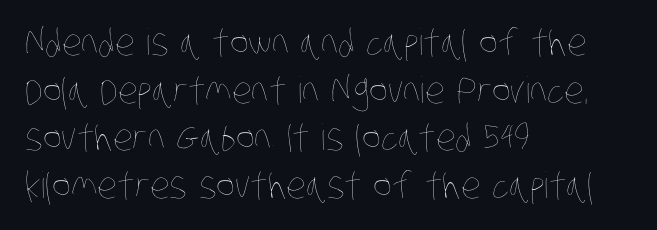
The image shows 36 px thin, condensed type; set left-aligned, normal line spacing (1.32x), normal letter spacing, not underlined; low stroke contrast and a large x-height.
